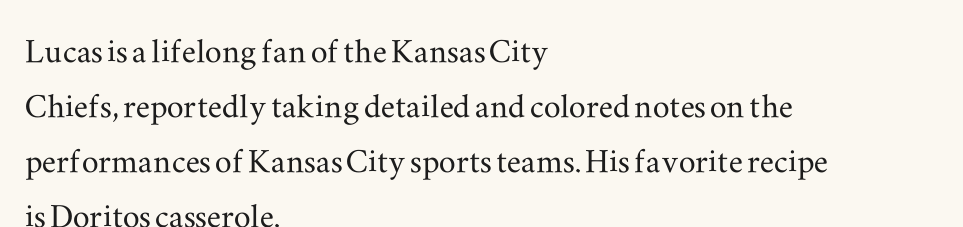
Stroke terminals: seriffed. Successive baselines arrive at the customary interval. No extra tracking has been applied to these lines. The specimen omits any rule beneath the text block's lines. Tall strokes in this sample are plumb rather than angled.
